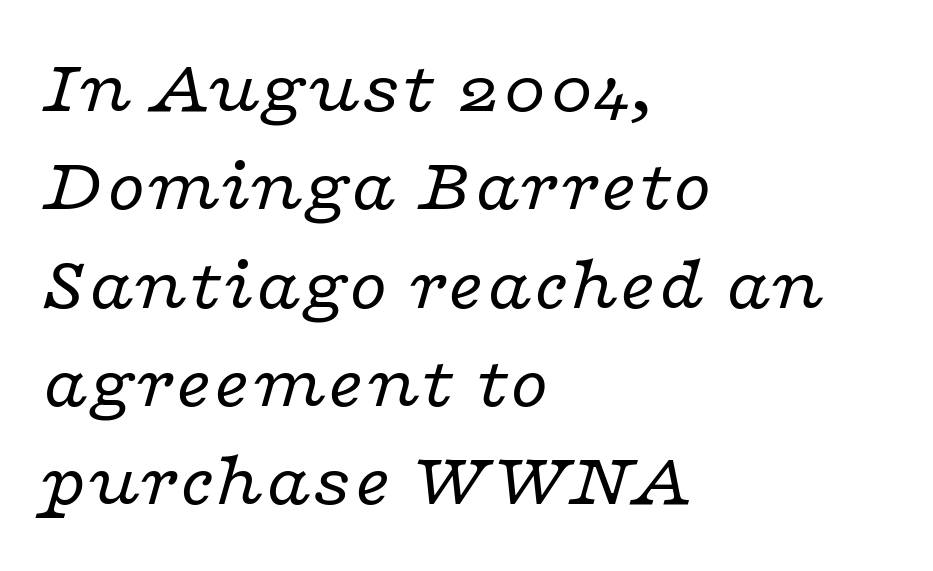
The font is comparable to plain body text, perhaps lighter. Line spacing here is normal. Rendered with sloped, italic letterforms. Unmarked baselines from the first word to the last. This sample has the flowing, uneven cadence of proportional lettering. Does the copy run flush right? No — it runs flush left.
